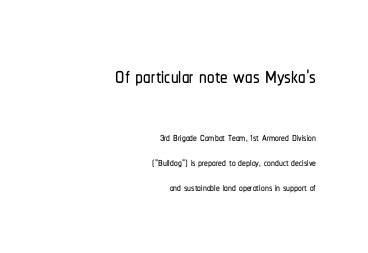
Q: Is the text italic (slanted)? A: No, it is upright.
Q: Is the typeface a serif or a sans-serif typeface? A: Sans-serif.
Q: Is the text underlined? A: No.
Q: How is the paragraph aligned? A: Right-aligned.
Q: Is the spacing between letters normal or unusually wide? A: Normal.
Q: Is the spacing between lines tight, normal or loose? A: Normal.
Q: Which block of text is set in a larger size, the first (top) or the second (bottom)? A: The first (top) one.
Q: Width (condensed, normal, or wide)? A: Condensed.
Q: Stroke contrast? A: Low.
Q: x-height? A: Medium.
Q: Monospaced? A: No.
